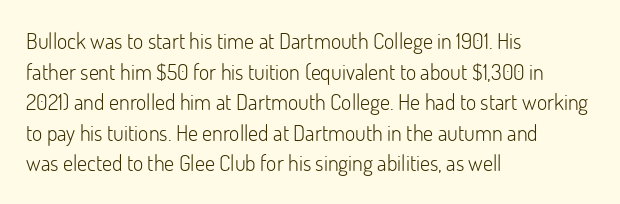
The image shows 22 px text type, upright; set left-aligned, normal line spacing (1.39x), normal letter spacing, not underlined.
